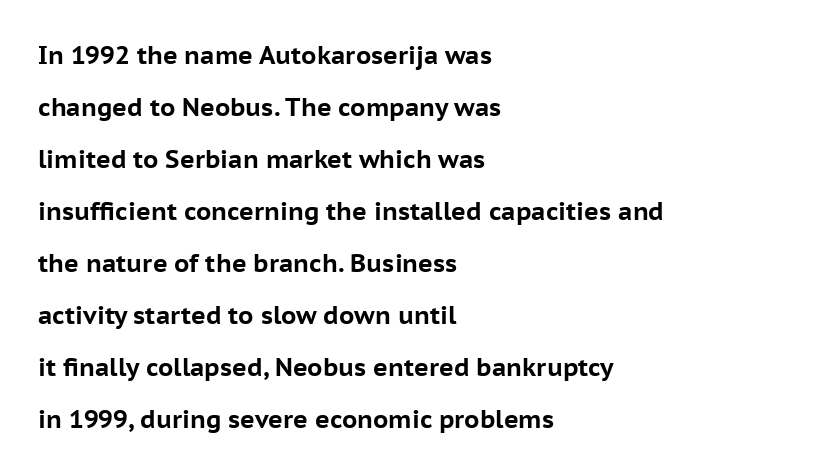
The image shows 25 px bold type, upright; set left-aligned, loose line spacing (2.08x), normal letter spacing, not underlined.
